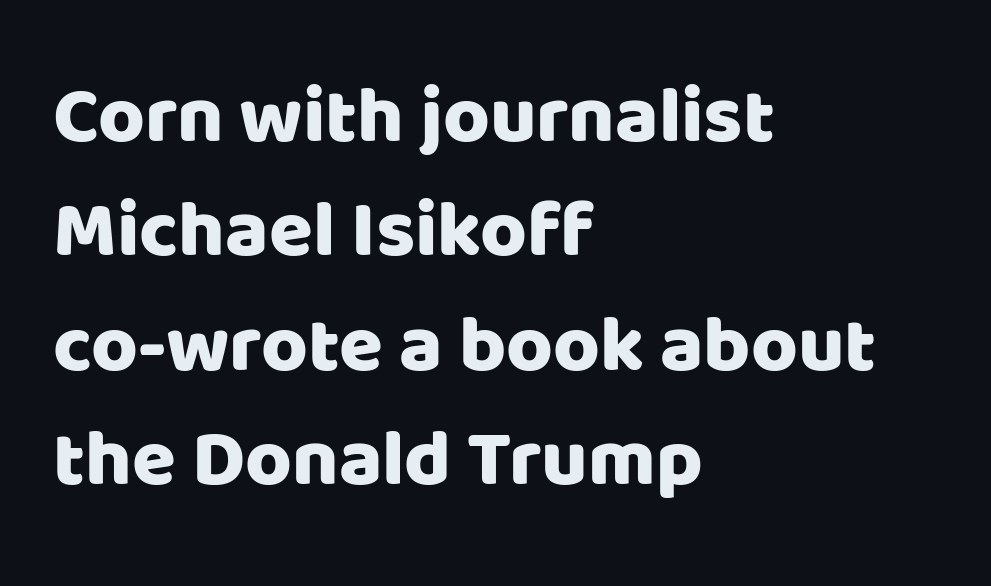
The lines are quadded left. The words here are not underlined. This sample uses plain, unmodified letter spacing. Summary of vertical rhythm: regular, with standard interline spacing.
